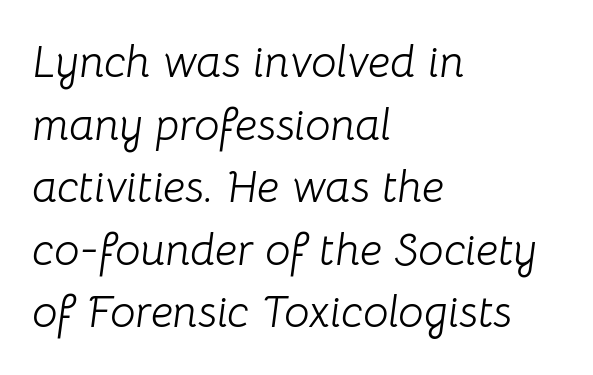
Q: Is the text bold? A: No.
Q: Is the text italic (slanted)? A: Yes, it leans right by about 8 degrees.
Q: Is the text underlined? A: No.
Q: How is the paragraph aligned? A: Left-aligned.
Q: Is the spacing between letters normal or unusually wide? A: Normal.
Q: Is the spacing between lines tight, normal or loose? A: Normal.
Q: Width (condensed, normal, or wide)? A: Normal.
Q: Stroke contrast? A: Low.
Q: x-height? A: Medium.
Q: Monospaced? A: No.
